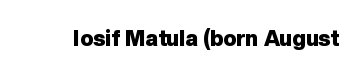
Short note: letters normally spaced. Words float on clear page, feet unadorned. The letters stand upright; this is a roman face. Heavy, bold letterforms.
